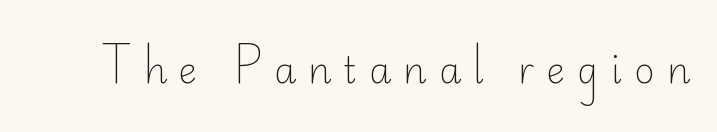
The image shows 36 px light sans-serif type, upright; set unusually wide letter spacing (+0.33 em), not underlined; low stroke contrast and a small x-height.
